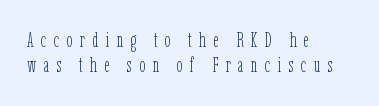
Every row of glyphs begins at an identical x-position on the left. You could only call the tracking loose — the letters float apart. No word sits above an underline. Posture: upright roman. Vertical stems look standard width or narrower in stroke.
